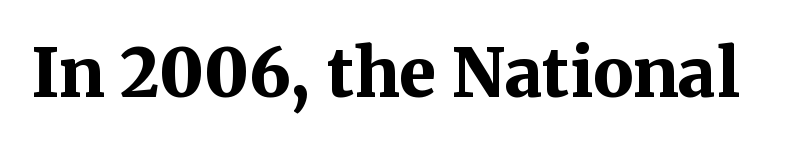
The image shows 67 px bold serif type, upright; set normal letter spacing, not underlined; medium stroke contrast and a medium x-height.
